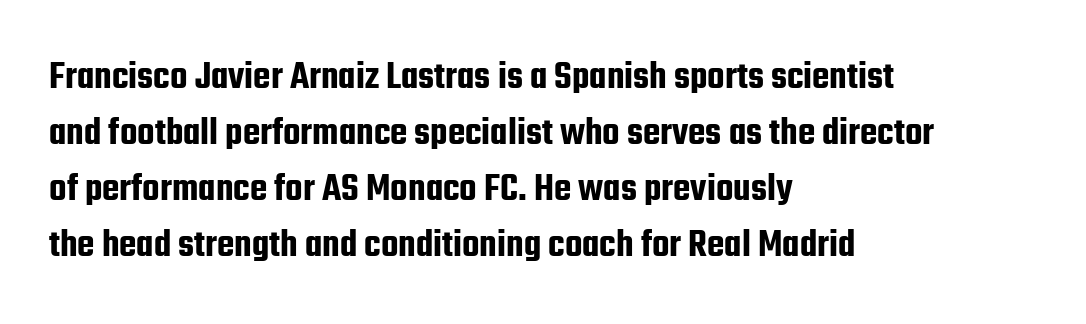
Q: Is the text italic (slanted)? A: No, it is upright.
Q: Is the typeface a serif or a sans-serif typeface? A: Sans-serif.
Q: Is the text underlined? A: No.
Q: How is the paragraph aligned? A: Left-aligned.
Q: Is the spacing between letters normal or unusually wide? A: Normal.
Q: Is the spacing between lines tight, normal or loose? A: Normal.
Q: Width (condensed, normal, or wide)? A: Condensed.
Q: Stroke contrast? A: Low.
Q: x-height? A: Medium.
Q: Monospaced? A: No.
